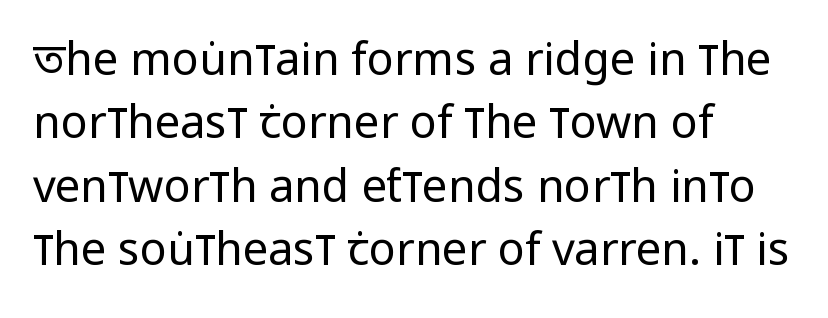
{"serif": "no", "italic": "no", "bold": "no", "weight": "regular", "width": "condensed", "stroke_contrast": "low", "x_height": "large", "monospaced": "no", "underline": "no", "align": "left", "line_spacing": "normal", "line_spacing_ratio": 1.41, "letter_spacing": "normal", "letter_spacing_em": 0.0, "glyph_px": 45}
